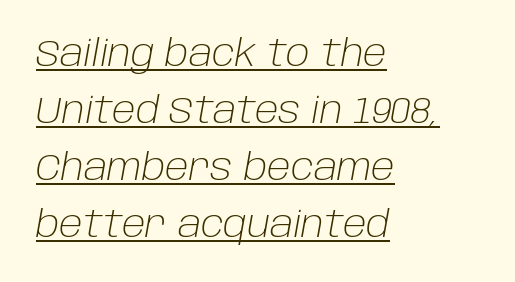
{"italic": "yes", "lean": "right", "slant_degrees": 10, "bold": "no", "weight": "light", "width": "normal", "stroke_contrast": "low", "x_height": "large", "monospaced": "no", "underline": "yes", "align": "left", "line_spacing": "normal", "line_spacing_ratio": 1.54, "letter_spacing": "normal", "letter_spacing_em": 0.0, "glyph_px": 37}
